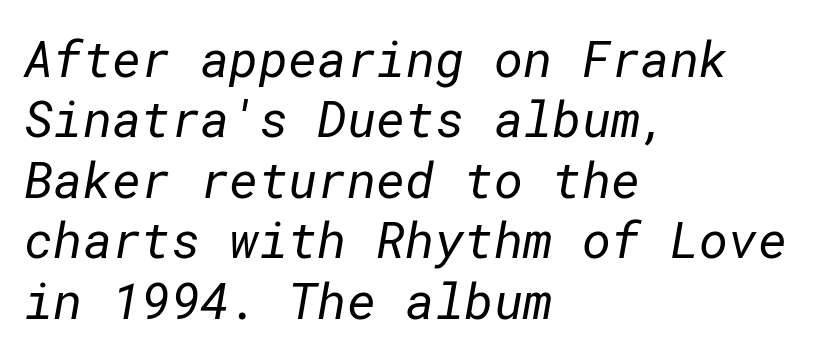
{"serif": "no", "bold": "no", "weight": "regular", "width": "normal", "stroke_contrast": "low", "x_height": "medium", "underline": "no", "align": "left", "line_spacing_ratio": 1.21, "letter_spacing": "normal", "letter_spacing_em": 0.0, "glyph_px": 50}
